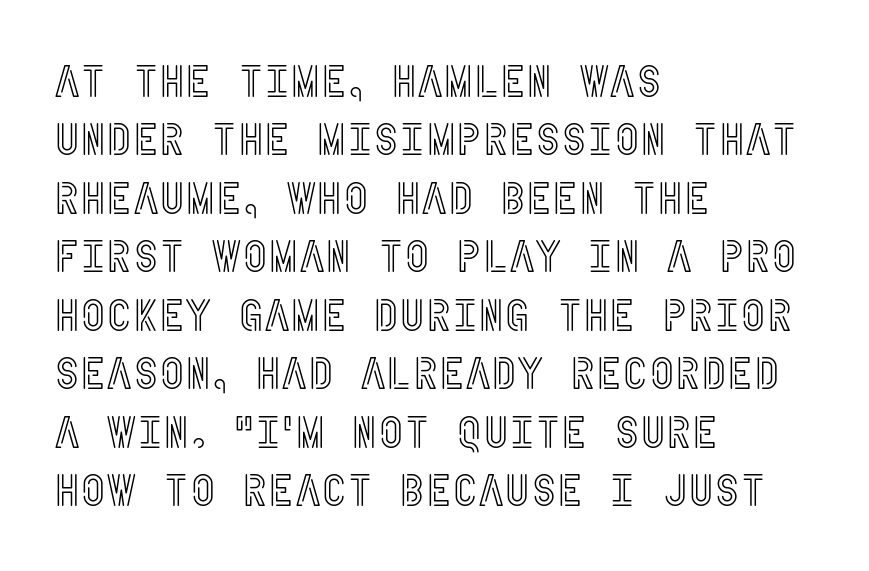
Q: Is the text italic (slanted)? A: No, it is upright.
Q: Is the text underlined? A: No.
Q: How is the paragraph aligned? A: Left-aligned.
Q: Is the spacing between letters normal or unusually wide? A: Normal.
Q: Is the spacing between lines tight, normal or loose? A: Normal.
Q: Width (condensed, normal, or wide)? A: Condensed.
Q: x-height? A: Large.
